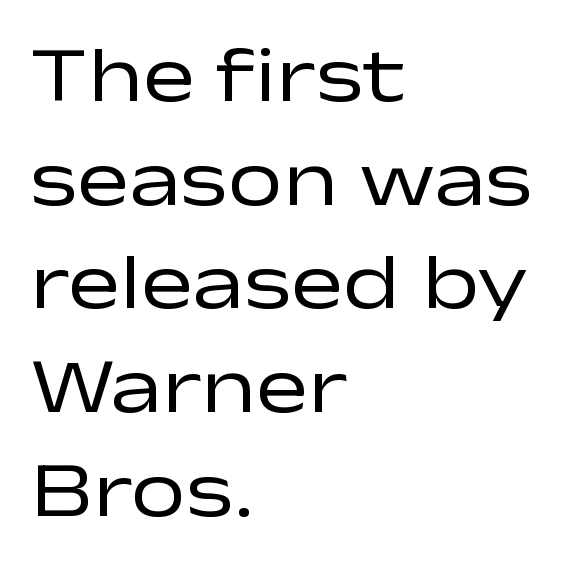
{"serif": "no", "italic": "no", "bold": "no", "weight": "regular", "width": "wide", "stroke_contrast": "low", "x_height": "medium", "monospaced": "no", "underline": "no", "align": "left", "line_spacing": "normal", "line_spacing_ratio": 1.33, "letter_spacing": "normal", "letter_spacing_em": 0.0, "glyph_px": 78}
